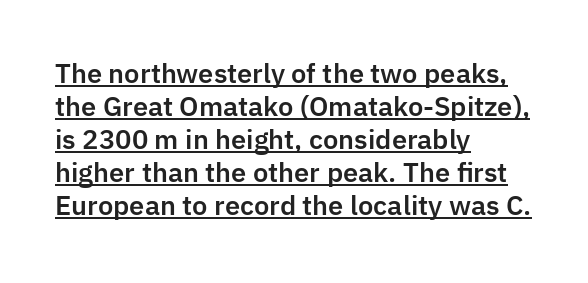
{"italic": "no", "underline": "yes", "align": "left", "line_spacing": "normal", "line_spacing_ratio": 1.27, "letter_spacing": "normal", "letter_spacing_em": 0.0, "glyph_px": 26}
